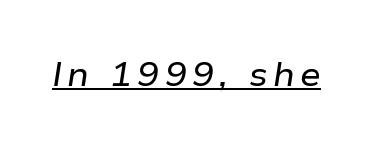
{"italic": "yes", "lean": "right", "slant_degrees": 9, "width": "wide", "stroke_contrast": "low", "x_height": "medium", "monospaced": "no", "underline": "yes", "glyph_px": 33}
